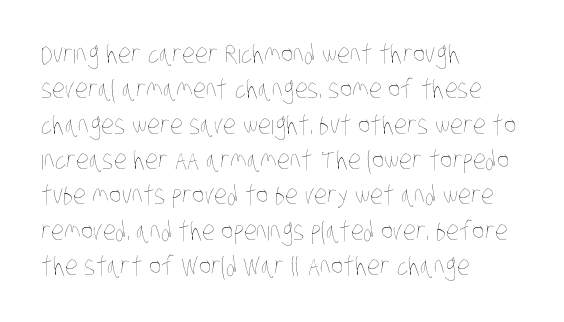
Q: Is the text bold? A: No.
Q: Is the text underlined? A: No.
Q: How is the paragraph aligned? A: Left-aligned.
Q: Is the spacing between letters normal or unusually wide? A: Normal.
Q: Is the spacing between lines tight, normal or loose? A: Normal.
